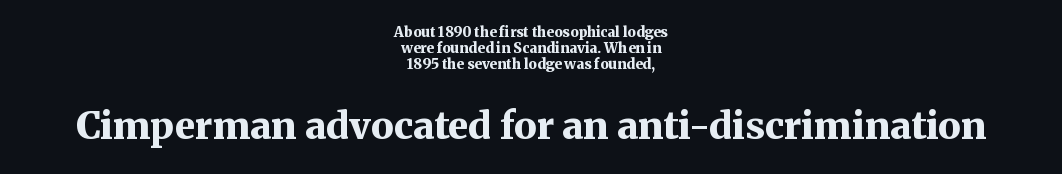
Q: Is the text bold? A: Yes.
Q: Is the text italic (slanted)? A: No, it is upright.
Q: Is the typeface a serif or a sans-serif typeface? A: Serif.
Q: Is the text underlined? A: No.
Q: How is the paragraph aligned? A: Centered.
Q: Is the spacing between letters normal or unusually wide? A: Normal.
Q: Is the spacing between lines tight, normal or loose? A: Tight.
Q: Which block of text is set in a larger size, the first (top) or the second (bottom)? A: The second (bottom) one.
Q: Width (condensed, normal, or wide)? A: Normal.
Q: Stroke contrast? A: Medium.
Q: x-height? A: Medium.
Q: Monospaced? A: No.
